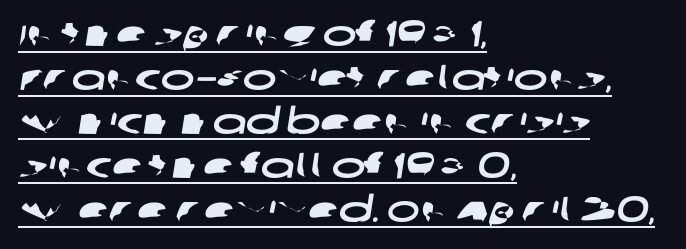
The image shows 36 px wide sans-serif type; set left-aligned, line spacing 1.22x, normal letter spacing, underlined; low stroke contrast and a large x-height.
